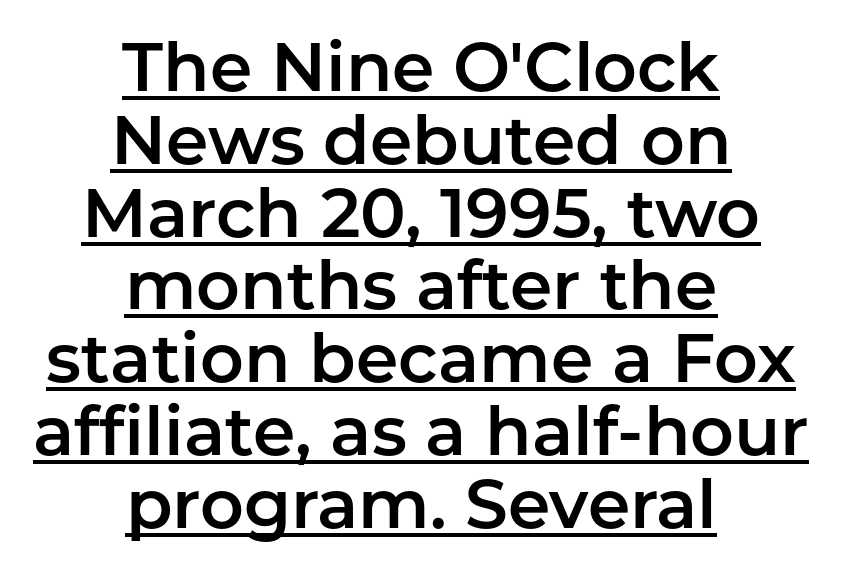
Q: Is the text italic (slanted)? A: No, it is upright.
Q: Is the typeface a serif or a sans-serif typeface? A: Sans-serif.
Q: Is the text underlined? A: Yes.
Q: How is the paragraph aligned? A: Centered.
Q: Is the spacing between letters normal or unusually wide? A: Normal.
Q: Is the spacing between lines tight, normal or loose? A: Tight.
Q: Width (condensed, normal, or wide)? A: Normal.
Q: Stroke contrast? A: Low.
Q: x-height? A: Medium.
Q: Monospaced? A: No.
